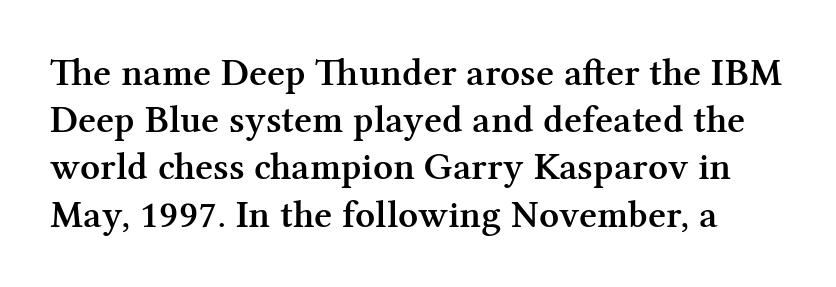
Stroke thickness is moderately raised; the sample reads as semibold. A typesetter would mark this as roman, not italic. The space beneath each line is pristine and unruled. This sample uses a serif face.
